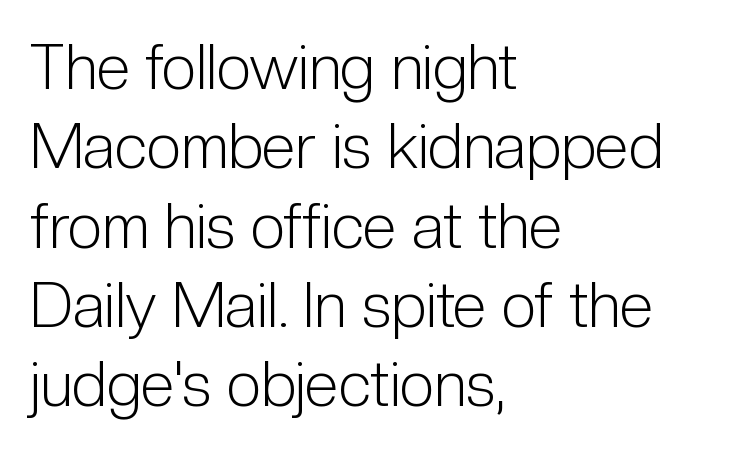
The image shows 62 px light, condensed sans-serif type, upright; set left-aligned, normal line spacing (1.28x), normal letter spacing, not underlined; low stroke contrast and a medium x-height.
